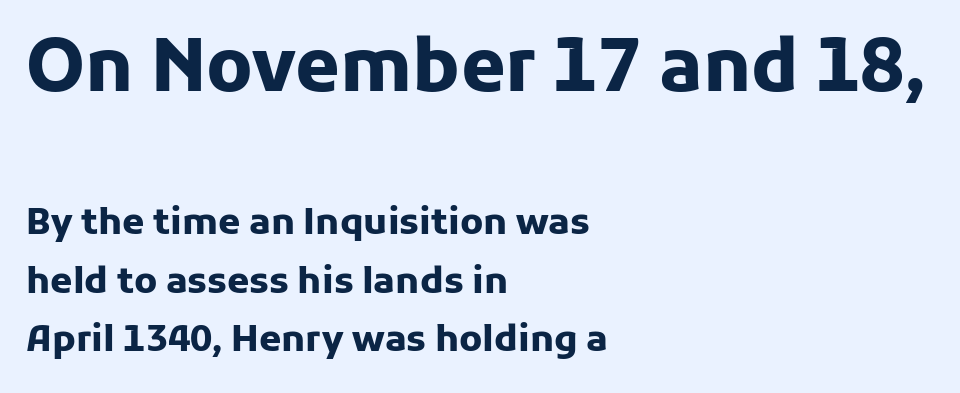
Tracking here is standard; glyphs follow each other at the usual distance. Descenders are the only things crossing below the line. Is this a sans? Yes — the strokes have no serifs. The passage shown is typed in a proportional face where columns would drift.
